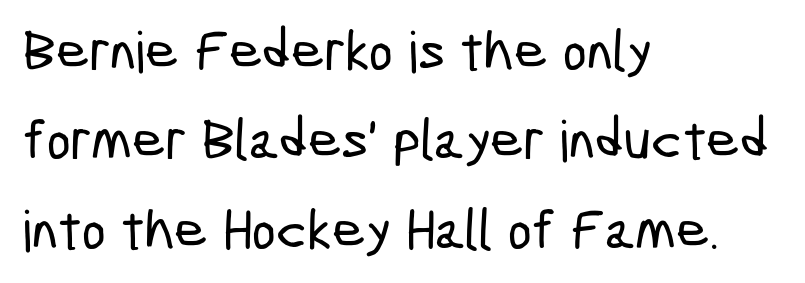
The image shows 57 px condensed sans-serif type; set left-aligned, normal line spacing (1.57x), normal letter spacing, not underlined; low stroke contrast and a medium x-height.
